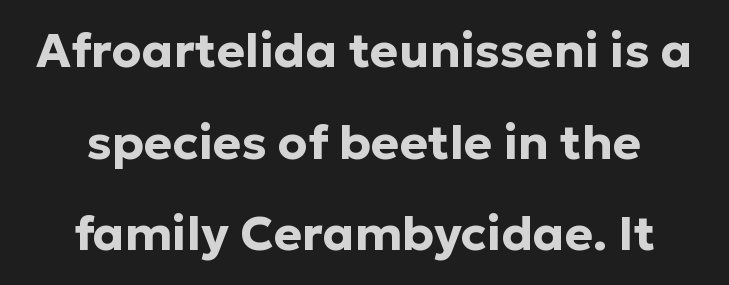
Q: Is the text bold? A: Yes.
Q: Is the text italic (slanted)? A: No, it is upright.
Q: Is the typeface a serif or a sans-serif typeface? A: Sans-serif.
Q: Is the text underlined? A: No.
Q: How is the paragraph aligned? A: Centered.
Q: Is the spacing between letters normal or unusually wide? A: Normal.
Q: Is the spacing between lines tight, normal or loose? A: Loose.
Q: Width (condensed, normal, or wide)? A: Normal.
Q: Stroke contrast? A: Low.
Q: x-height? A: Medium.
Q: Monospaced? A: No.
